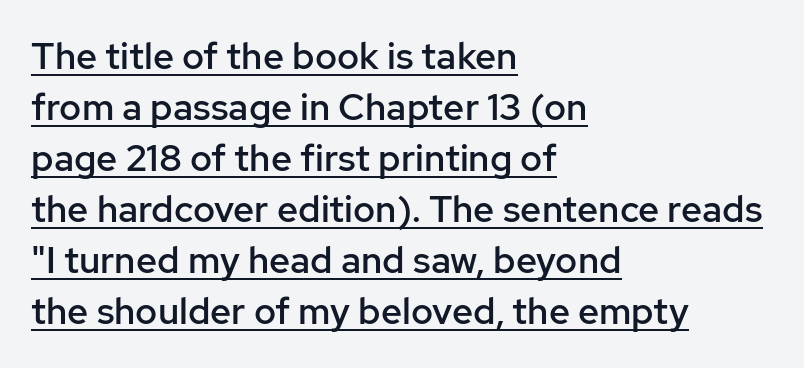
Q: Is the text bold? A: Semi-bold.
Q: Is the text italic (slanted)? A: No, it is upright.
Q: Is the typeface a serif or a sans-serif typeface? A: Sans-serif.
Q: Is the text underlined? A: Yes.
Q: How is the paragraph aligned? A: Left-aligned.
Q: Is the spacing between letters normal or unusually wide? A: Normal.
Q: Is the spacing between lines tight, normal or loose? A: Normal.
Q: Width (condensed, normal, or wide)? A: Normal.
Q: Stroke contrast? A: Low.
Q: x-height? A: Medium.
Q: Monospaced? A: No.
